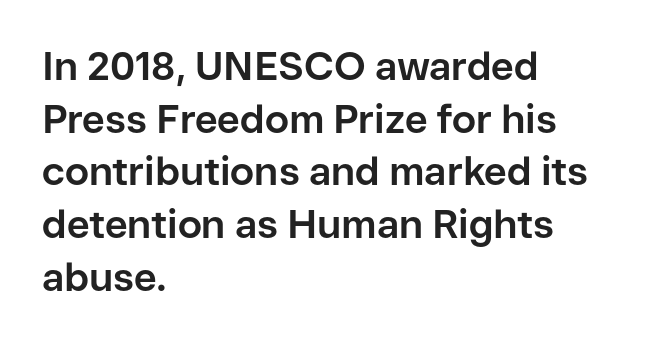
Unmarked baselines from the first word to the last. Notice how descenders clear the ascenders below comfortably — that's standard leading. A classic flush-left, rag-right setting is used for this passage. Nobody touched the tracking dial on this one. Look at the bottom of the vertical strokes: they stop flat, with no serifs. A roman cut, with each character standing at attention.
